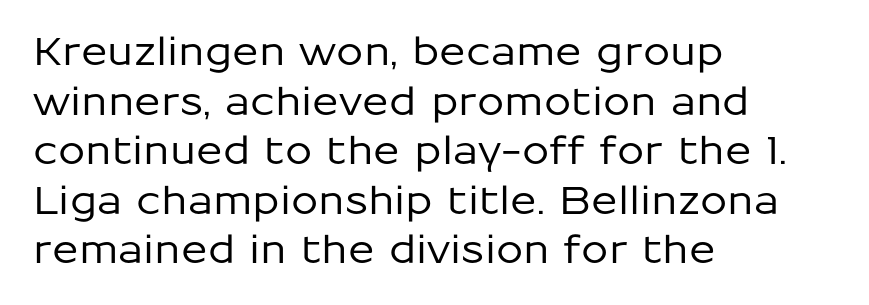
Q: Is the text italic (slanted)? A: No, it is upright.
Q: Is the typeface a serif or a sans-serif typeface? A: Sans-serif.
Q: Is the text underlined? A: No.
Q: How is the paragraph aligned? A: Left-aligned.
Q: Is the spacing between letters normal or unusually wide? A: Normal.
Q: Is the spacing between lines tight, normal or loose? A: Normal.
Q: Width (condensed, normal, or wide)? A: Normal.
Q: Stroke contrast? A: Low.
Q: x-height? A: Medium.
Q: Monospaced? A: No.
